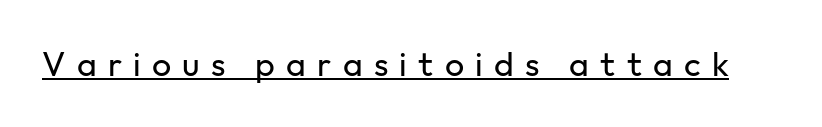
The image shows 34 px regular-weight sans-serif type, upright; set unusually wide letter spacing (+0.33 em), underlined; low stroke contrast and a medium x-height.
